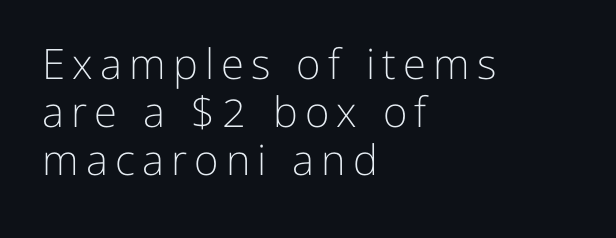
Q: Is the text bold? A: No.
Q: Is the text italic (slanted)? A: No, it is upright.
Q: Is the typeface a serif or a sans-serif typeface? A: Sans-serif.
Q: Is the text underlined? A: No.
Q: How is the paragraph aligned? A: Left-aligned.
Q: Is the spacing between lines tight, normal or loose? A: Tight.
Q: Width (condensed, normal, or wide)? A: Normal.
Q: Stroke contrast? A: Low.
Q: x-height? A: Medium.
Q: Monospaced? A: No.
